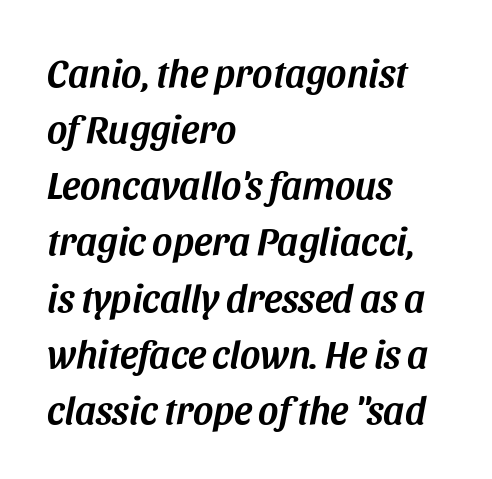
Q: Is the text italic (slanted)? A: Yes, it leans right by about 11 degrees.
Q: Is the text underlined? A: No.
Q: How is the paragraph aligned? A: Left-aligned.
Q: Is the spacing between letters normal or unusually wide? A: Normal.
Q: Is the spacing between lines tight, normal or loose? A: Normal.
Q: Width (condensed, normal, or wide)? A: Normal.
Q: Stroke contrast? A: Medium.
Q: x-height? A: Large.
Q: Monospaced? A: No.
